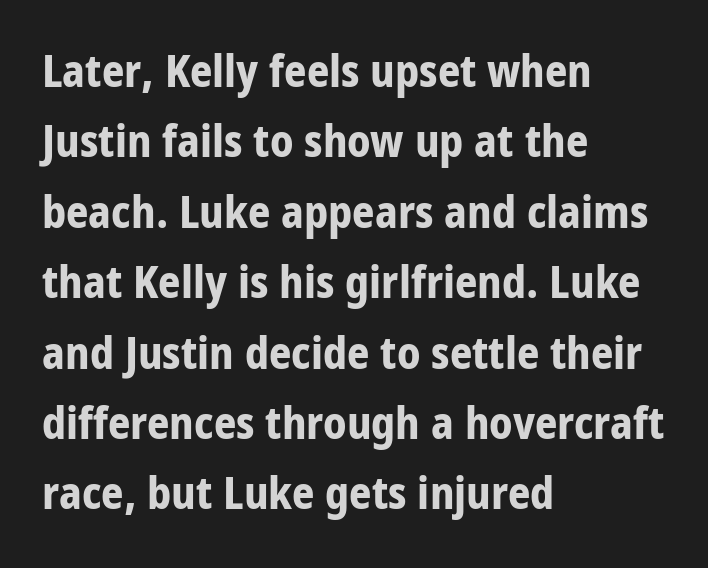
The image shows 44 px bold, condensed sans-serif type, upright; set left-aligned, normal line spacing (1.6x), normal letter spacing, not underlined; low stroke contrast and a large x-height.
